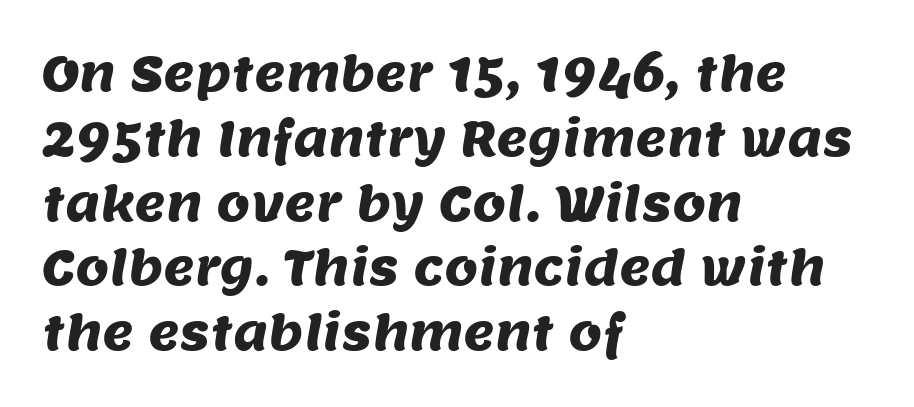
Q: Is the typeface a serif or a sans-serif typeface? A: Sans-serif.
Q: Is the text underlined? A: No.
Q: How is the paragraph aligned? A: Left-aligned.
Q: Is the spacing between letters normal or unusually wide? A: Normal.
Q: Is the spacing between lines tight, normal or loose? A: Normal.
Q: Width (condensed, normal, or wide)? A: Normal.
Q: Stroke contrast? A: Medium.
Q: x-height? A: Large.
Q: Monospaced? A: No.
